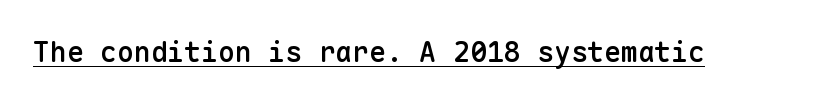
The image shows 28 px semibold sans-serif type, upright, monospaced; set normal letter spacing, underlined; low stroke contrast and a medium x-height.
